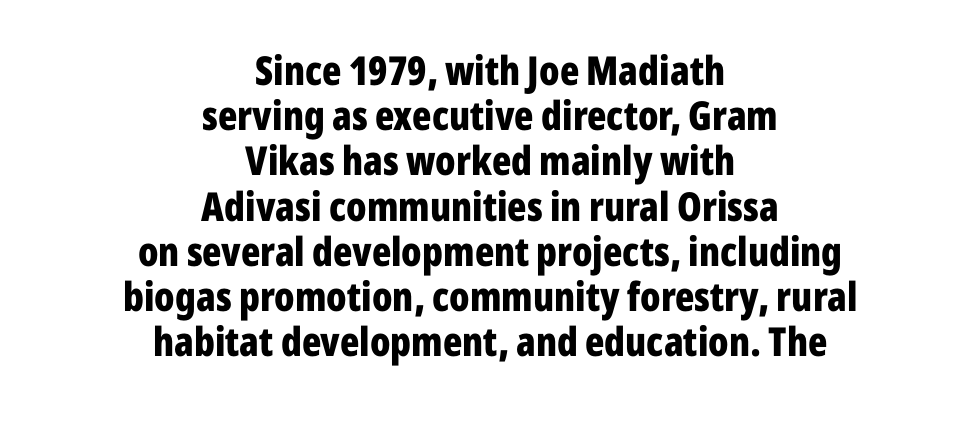
Here the designer chose a conventional face with non-uniform glyph widths. The passage shown stacks its lines with hardly any gap. These lines were composed using upright roman letters. Honestly, there is no underline to notice here at all. What weight is shown? A full bold with thick strokes. The horizontal fit of the characters is conventional and even.
